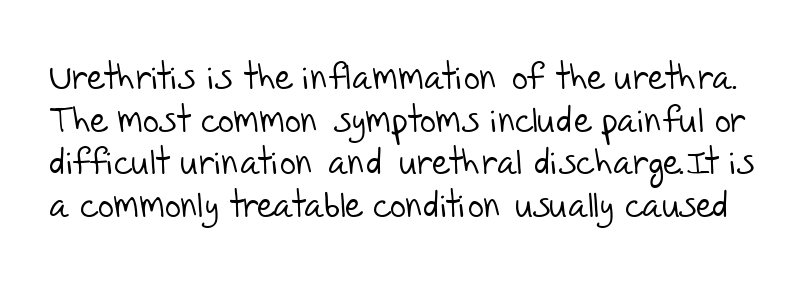
Q: Is the text bold? A: No.
Q: Is the typeface a serif or a sans-serif typeface? A: Sans-serif.
Q: Is the text underlined? A: No.
Q: Is the spacing between letters normal or unusually wide? A: Normal.
Q: Width (condensed, normal, or wide)? A: Normal.
Q: Stroke contrast? A: Low.
Q: x-height? A: Large.
Q: Monospaced? A: No.
